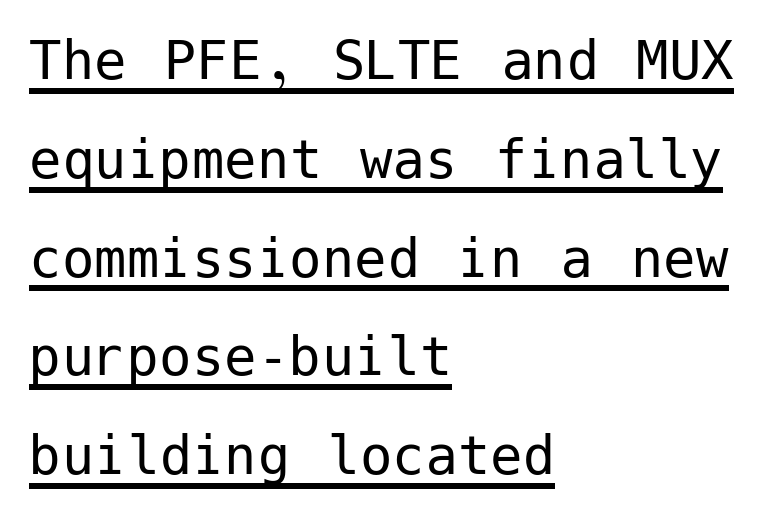
The image shows 65 px regular-weight sans-serif type, upright; set left-aligned, normal line spacing (1.52x), normal letter spacing, underlined; low stroke contrast and a medium x-height.
